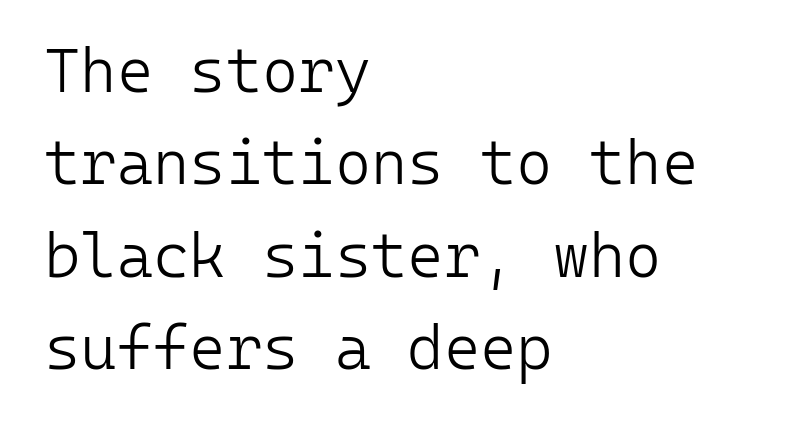
{"serif": "no", "italic": "no", "bold": "no", "weight": "light", "width": "normal", "stroke_contrast": "low", "x_height": "medium", "monospaced": "yes", "underline": "no", "align": "left", "line_spacing": "normal", "line_spacing_ratio": 1.49, "letter_spacing": "normal", "letter_spacing_em": 0.0, "glyph_px": 62}
